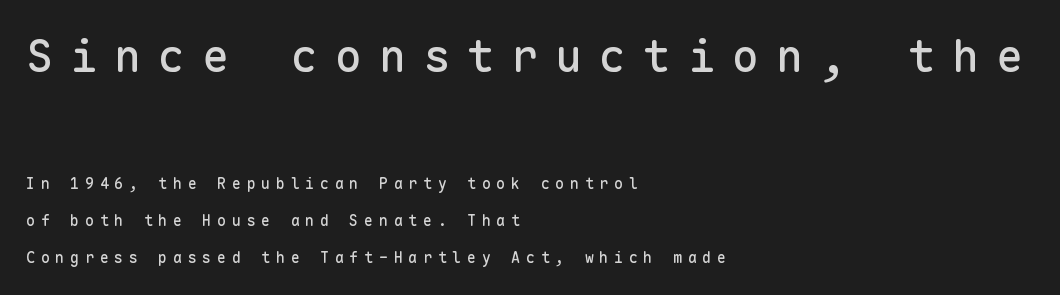
The image shows 45 px sans-serif type, upright, monospaced; set left-aligned, loose line spacing (2.47x), unusually wide letter spacing (+0.38 em), not underlined; the first (top) block is 3.0x larger; low stroke contrast and a medium x-height.
